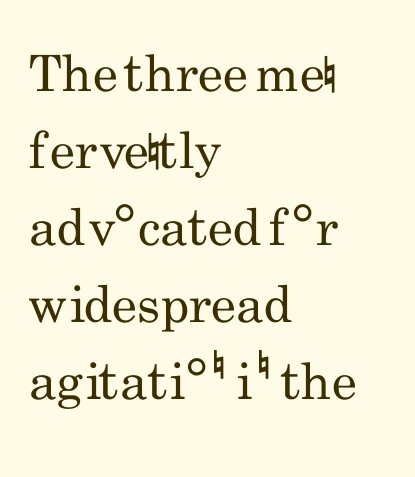
Q: Is the text bold? A: No.
Q: Is the text italic (slanted)? A: No, it is upright.
Q: Is the typeface a serif or a sans-serif typeface? A: Sans-serif.
Q: Is the text underlined? A: No.
Q: How is the paragraph aligned? A: Left-aligned.
Q: Is the spacing between letters normal or unusually wide? A: Normal.
Q: Is the spacing between lines tight, normal or loose? A: Normal.
Q: Width (condensed, normal, or wide)? A: Condensed.
Q: Stroke contrast? A: Low.
Q: x-height? A: Small.
Q: Monospaced? A: No.
